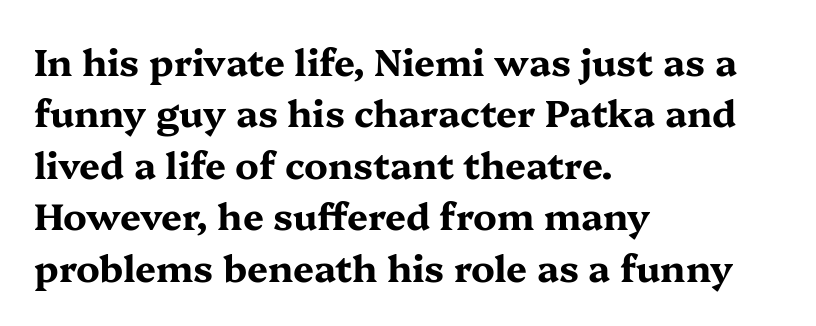
Looks like regular typesetting: each glyph gets only the width it needs. Short and long lines alike share a common starting point at left. Check the space under the baseline: it is left empty. You could call the tracking neutral — neither tight nor loose. Notice how the stems are strictly vertical — no italics here. Compared with typical paragraphs, the rows here are spaced about the same.
